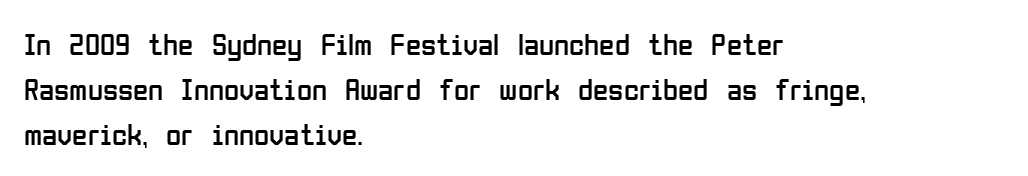
The image shows 31 px regular-weight, condensed sans-serif type, upright; set left-aligned, normal line spacing (1.45x), normal letter spacing, not underlined; low stroke contrast and a medium x-height.
